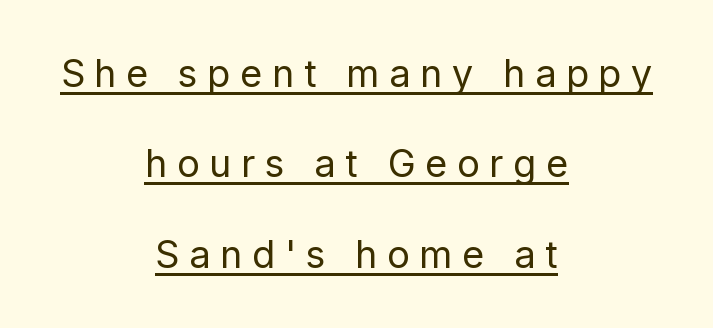
{"serif": "no", "italic": "no", "bold": "no", "weight": "regular", "width": "normal", "stroke_contrast": "low", "x_height": "medium", "monospaced": "no", "underline": "yes", "align": "center", "line_spacing": "loose", "line_spacing_ratio": 2.38, "letter_spacing": "wide", "letter_spacing_em": 0.25, "glyph_px": 38}
